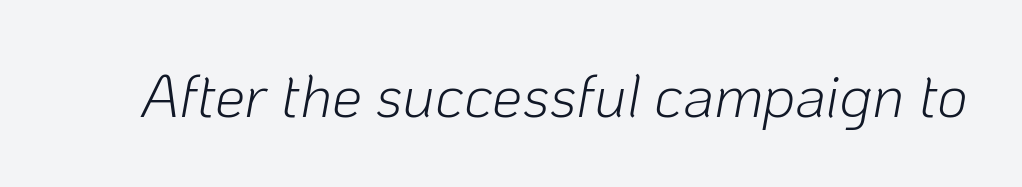
The image shows 60 px light type, italic (leaning right); set normal letter spacing, not underlined; low stroke contrast and a medium x-height.
